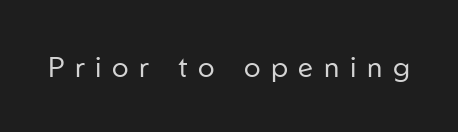
Q: Is the text bold? A: No.
Q: Is the text italic (slanted)? A: No, it is upright.
Q: Is the typeface a serif or a sans-serif typeface? A: Sans-serif.
Q: Is the text underlined? A: No.
Q: Is the spacing between letters normal or unusually wide? A: Unusually wide.
Q: Width (condensed, normal, or wide)? A: Normal.
Q: Stroke contrast? A: Low.
Q: x-height? A: Medium.
Q: Monospaced? A: No.
